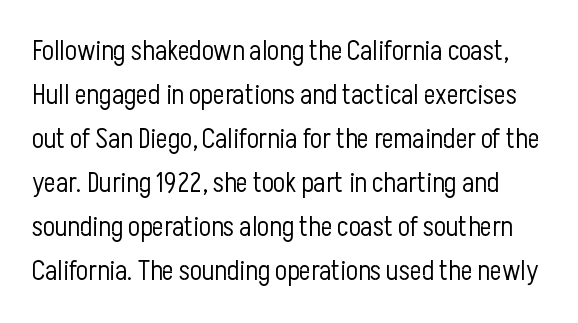
The image shows 28 px light, condensed sans-serif type, upright; set normal line spacing (1.57x), normal letter spacing, not underlined; low stroke contrast and a medium x-height.
